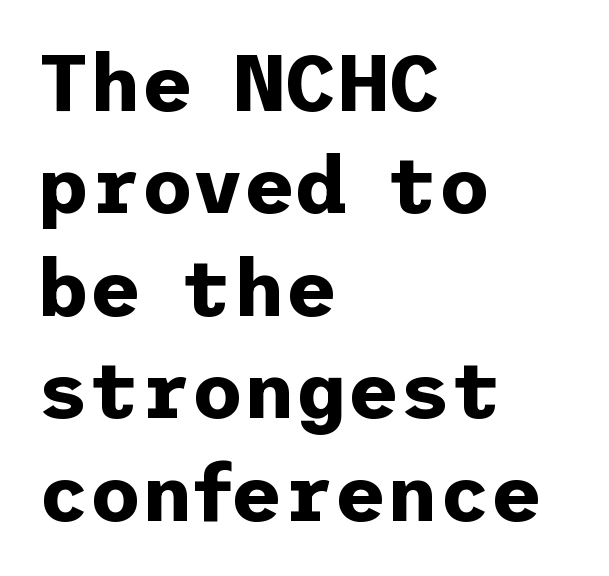
{"serif": "no", "italic": "no", "bold": "yes", "weight": "bold", "width": "normal", "stroke_contrast": "low", "x_height": "medium", "underline": "no", "align": "left", "line_spacing": "normal", "line_spacing_ratio": 1.28, "letter_spacing": "normal", "letter_spacing_em": 0.0, "glyph_px": 80}
